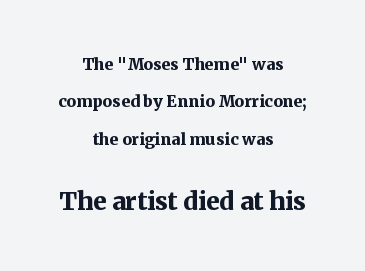
Q: Is the text bold? A: Yes.
Q: Is the text italic (slanted)? A: No, it is upright.
Q: Is the text underlined? A: No.
Q: How is the paragraph aligned? A: Centered.
Q: Is the spacing between letters normal or unusually wide? A: Normal.
Q: Is the spacing between lines tight, normal or loose? A: Loose.
Q: Which block of text is set in a larger size, the first (top) or the second (bottom)? A: The second (bottom) one.
